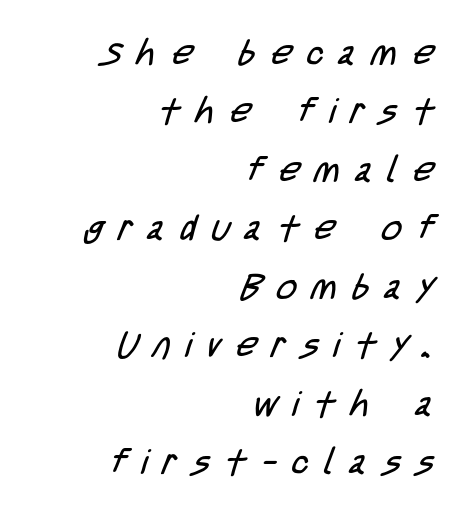
The image shows 35 px regular-weight, condensed sans-serif type; set right-aligned, normal line spacing (1.67x), unusually wide letter spacing (+0.44 em), not underlined; low stroke contrast and a large x-height.
